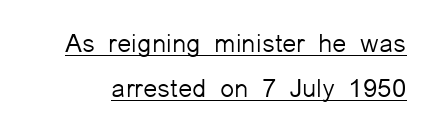
{"italic": "no", "bold": "no", "underline": "yes", "line_spacing_ratio": 1.74, "letter_spacing": "normal", "letter_spacing_em": 0.0, "glyph_px": 26}
